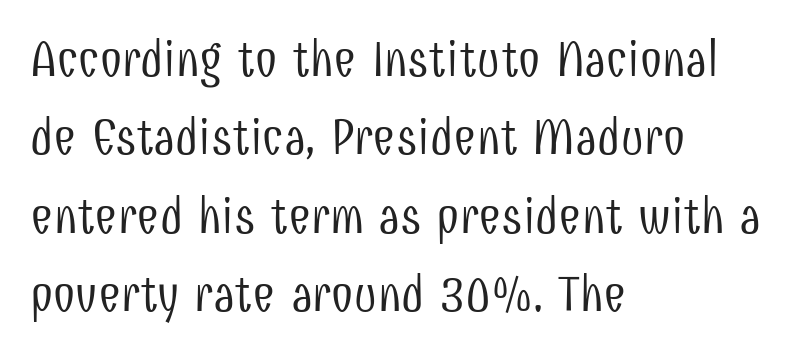
The image shows 50 px light, condensed sans-serif type, upright; set left-aligned, normal line spacing (1.57x), normal letter spacing, not underlined; low stroke contrast and a medium x-height.
